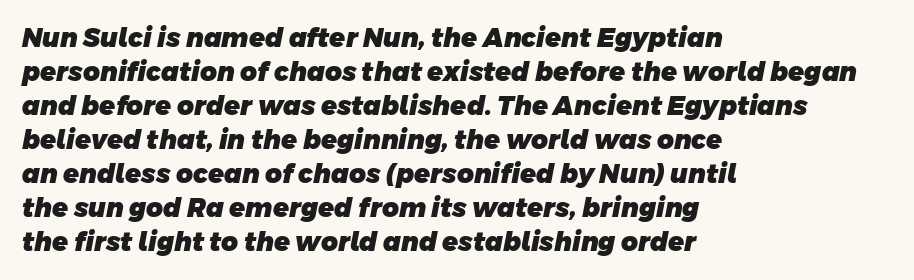
The image shows 26 px bold type; set left-aligned, normal line spacing (1.31x), normal letter spacing, not underlined.
